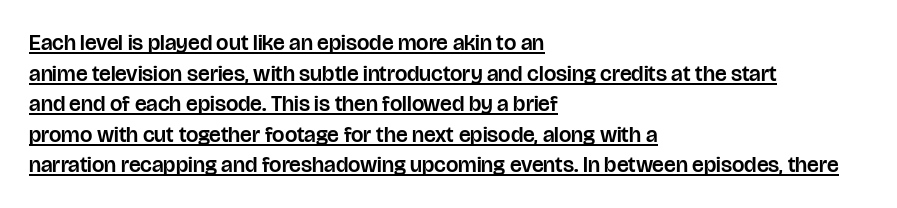
Q: Is the text italic (slanted)? A: No, it is upright.
Q: Is the text underlined? A: Yes.
Q: How is the paragraph aligned? A: Left-aligned.
Q: Is the spacing between letters normal or unusually wide? A: Normal.
Q: Is the spacing between lines tight, normal or loose? A: Normal.
